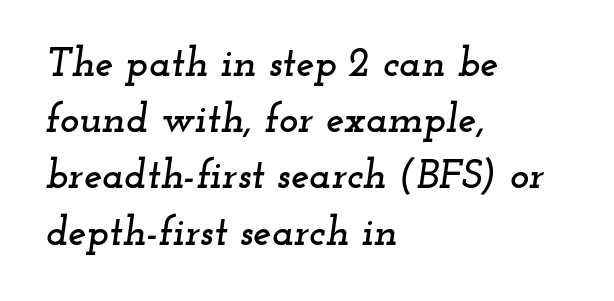
These lines are rendered in a variable-pitch font. Posture: slanted. A typesetter would call this leading conventional body-copy spacing. Here the glyphs are tracked normally, forming tight word shapes. Lines of text with bare space underneath. Observe the serifs anchoring each vertical stroke in this sample.
